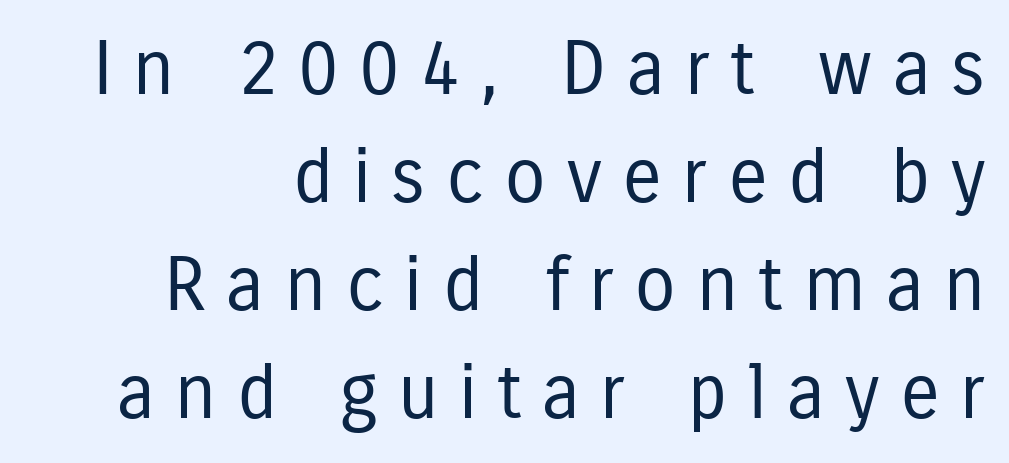
The image shows 75 px regular-weight, condensed sans-serif type, upright; set right-aligned, normal line spacing (1.44x), unusually wide letter spacing (+0.27 em), not underlined; low stroke contrast and a medium x-height.
